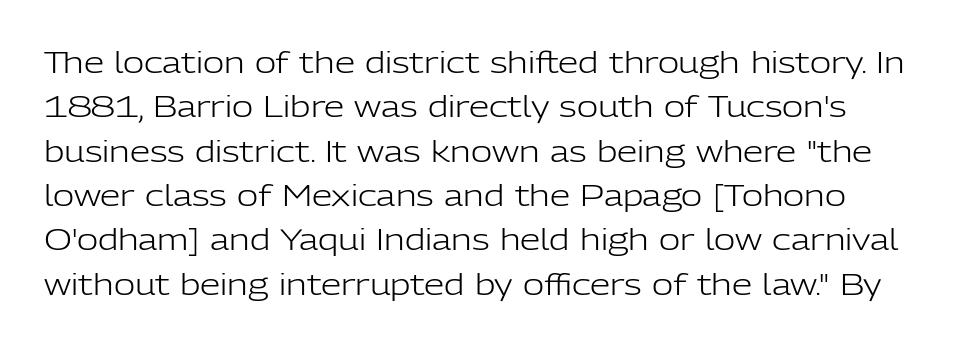
{"serif": "no", "italic": "no", "bold": "no", "weight": "light", "width": "normal", "stroke_contrast": "low", "x_height": "medium", "monospaced": "no", "underline": "no", "line_spacing": "normal", "line_spacing_ratio": 1.53, "letter_spacing": "normal", "letter_spacing_em": 0.0, "glyph_px": 29}
